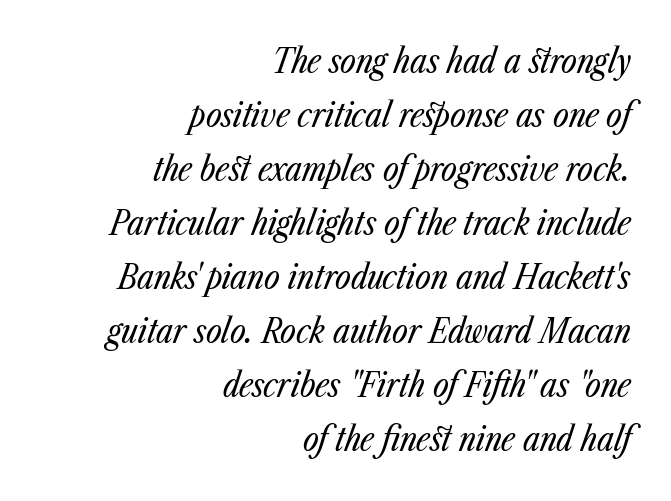
Is this a fixed-width face? No — the glyphs have proportional, varying widths. Italic? Definitely — the glyphs are oblique. Is the letter spacing exaggerated? No — it looks like the ordinary default. Decoration check: the copy has no underline.
